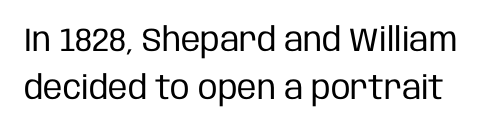
Q: Is the text bold? A: No.
Q: Is the text italic (slanted)? A: No, it is upright.
Q: Is the typeface a serif or a sans-serif typeface? A: Sans-serif.
Q: Is the text underlined? A: No.
Q: Is the spacing between letters normal or unusually wide? A: Normal.
Q: Is the spacing between lines tight, normal or loose? A: Normal.
Q: Width (condensed, normal, or wide)? A: Condensed.
Q: Stroke contrast? A: Low.
Q: x-height? A: Large.
Q: Monospaced? A: No.
